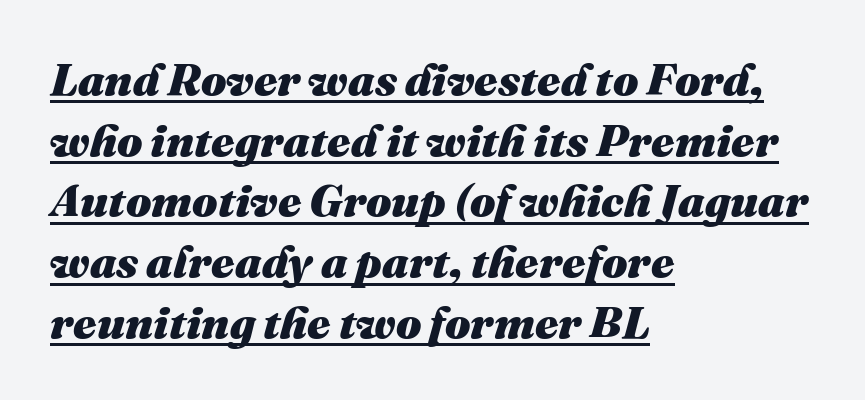
The image shows 45 px heavy type, italic (leaning right); set left-aligned, normal line spacing (1.35x), normal letter spacing, underlined; medium stroke contrast and a medium x-height.
